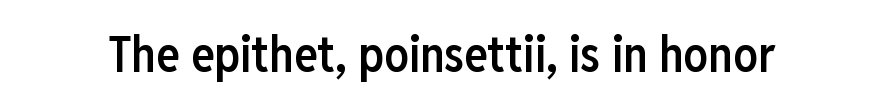
Q: Is the text bold? A: Semi-bold.
Q: Is the text italic (slanted)? A: No, it is upright.
Q: Is the typeface a serif or a sans-serif typeface? A: Sans-serif.
Q: Is the text underlined? A: No.
Q: Is the spacing between letters normal or unusually wide? A: Normal.
Q: Width (condensed, normal, or wide)? A: Condensed.
Q: Stroke contrast? A: Low.
Q: x-height? A: Medium.
Q: Monospaced? A: No.
